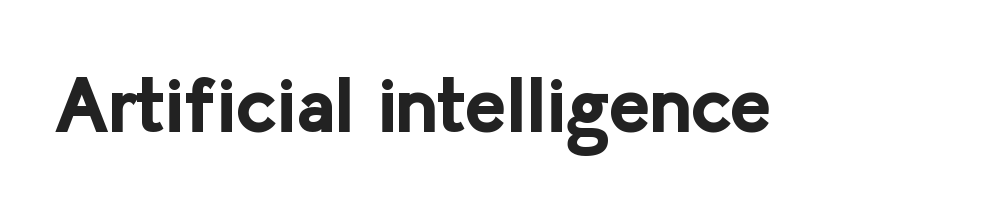
If you drew a line through each stem, it would be perfectly vertical. The line texture is even and compact thanks to regular tracking. Every letter is thick-stroked: bold, no question. Classification — sans serif.
